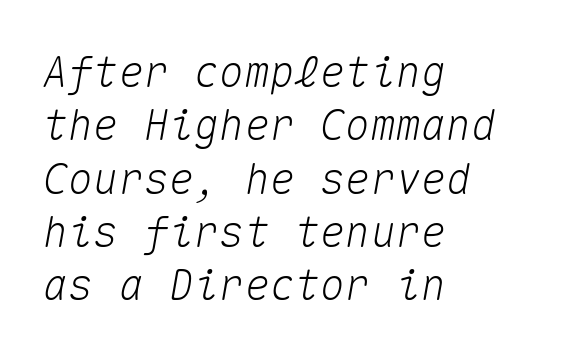
{"italic": "yes", "lean": "right", "slant_degrees": 10, "width": "normal", "stroke_contrast": "medium", "x_height": "medium", "monospaced": "yes", "underline": "no", "align": "left", "line_spacing": "normal", "line_spacing_ratio": 1.27, "letter_spacing": "normal", "letter_spacing_em": 0.0, "glyph_px": 42}
